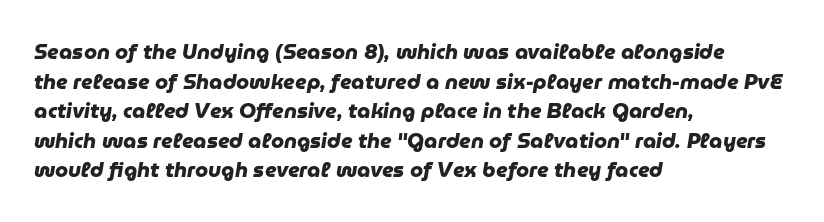
{"bold": "yes", "underline": "no", "align": "left", "line_spacing": "normal", "line_spacing_ratio": 1.41, "letter_spacing": "normal", "letter_spacing_em": 0.0, "glyph_px": 21}
